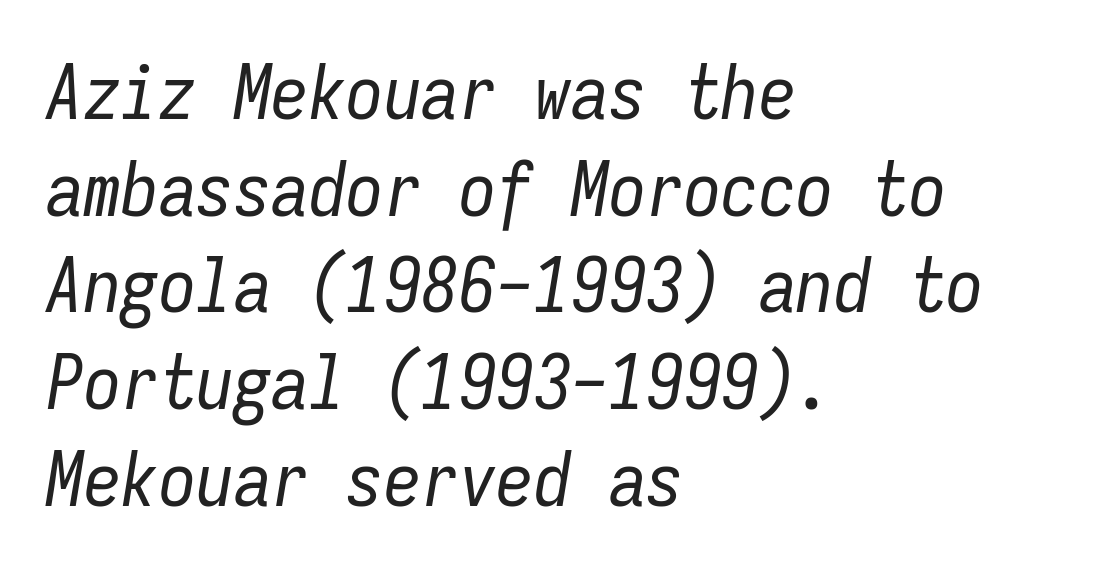
The image shows 75 px regular-weight, condensed type, italic (leaning right), monospaced; set left-aligned, normal line spacing (1.29x), normal letter spacing, not underlined; low stroke contrast and a medium x-height.
